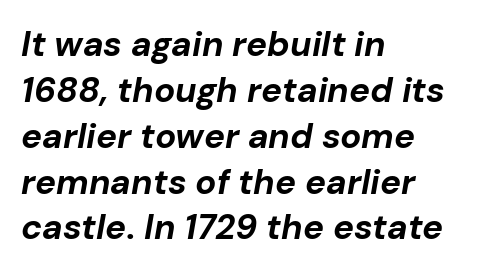
A typesetter would call this proportional, since set widths differ per character. Compared with typical body copy, the letter spacing here is the same. In terms of leading, this rendering sits right in the middle. The characters look thick and weighty, a clear bold.
